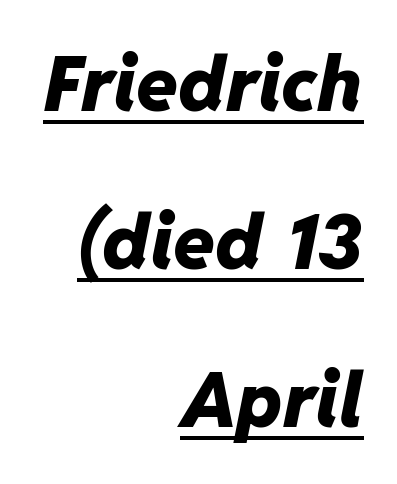
Emphasis-style slanted type is in use. This sample trades compactness for vertical openness between lines. Students, observe the line beneath the letters — that is underlining. Is the letter spacing exaggerated? No — it looks like the ordinary default.
